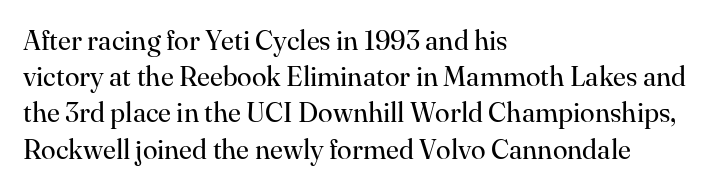
The strokes carry an ordinary text weight at most. Teacher's note: observe the even left margin — that is flush-left alignment. The lines sit at an ordinary, default distance from one another. Does extra space separate the letters? No, they use regular spacing. Posture: vertical. The specimen omits any rule beneath the text block's lines.
